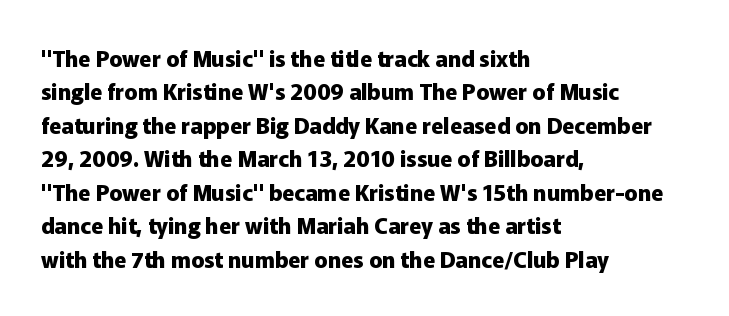
The image shows 22 px bold type, upright; set left-aligned, normal line spacing (1.52x), normal letter spacing, not underlined.
